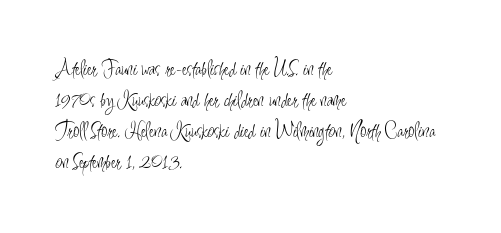
Q: Is the text bold? A: No.
Q: Is the text underlined? A: No.
Q: How is the paragraph aligned? A: Left-aligned.
Q: Is the spacing between letters normal or unusually wide? A: Normal.
Q: Is the spacing between lines tight, normal or loose? A: Normal.
